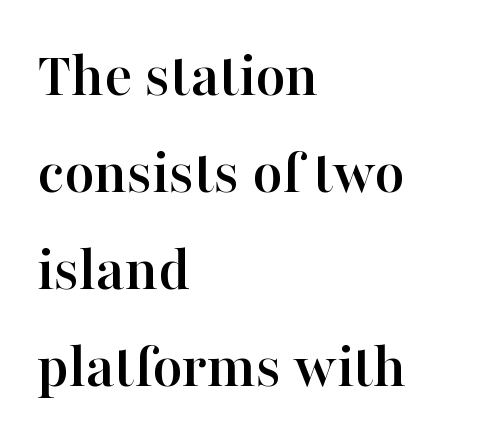
Q: Is the text italic (slanted)? A: No, it is upright.
Q: Is the typeface a serif or a sans-serif typeface? A: Serif.
Q: Is the text underlined? A: No.
Q: How is the paragraph aligned? A: Left-aligned.
Q: Is the spacing between letters normal or unusually wide? A: Normal.
Q: Is the spacing between lines tight, normal or loose? A: Normal.
Q: Width (condensed, normal, or wide)? A: Normal.
Q: Stroke contrast? A: High.
Q: x-height? A: Medium.
Q: Monospaced? A: No.
